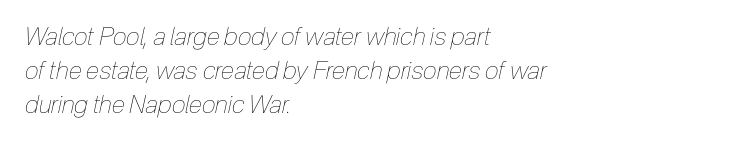
In terms of letterspacing, this is plain default setting. These lines sit exactly where default settings would place them. Compared with a centered layout, this one pins lines to the left instead. Check the space under the baseline: it is left empty. The specimen reads as italic at a glance.
